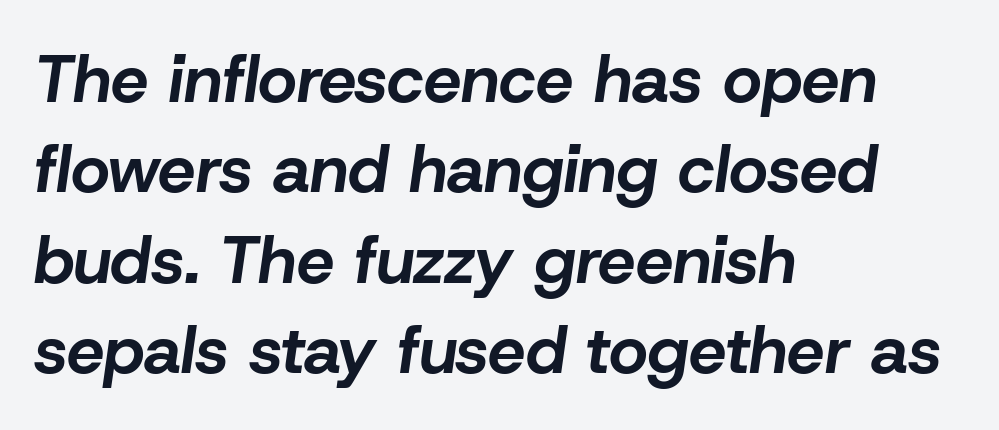
The image shows 67 px bold type, italic (leaning right); set left-aligned, normal line spacing (1.35x), normal letter spacing, not underlined; low stroke contrast and a medium x-height.
